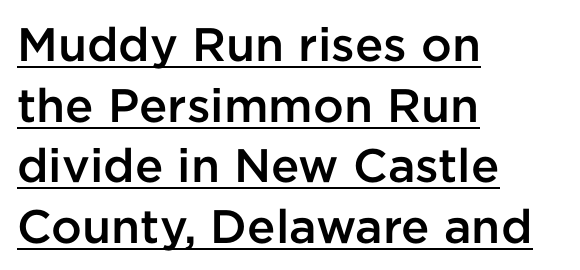
{"serif": "no", "italic": "no", "bold": "semi", "weight": "semibold", "width": "normal", "stroke_contrast": "low", "x_height": "medium", "monospaced": "no", "underline": "yes", "align": "left", "line_spacing": "normal", "line_spacing_ratio": 1.29, "letter_spacing": "normal", "letter_spacing_em": 0.0, "glyph_px": 47}
